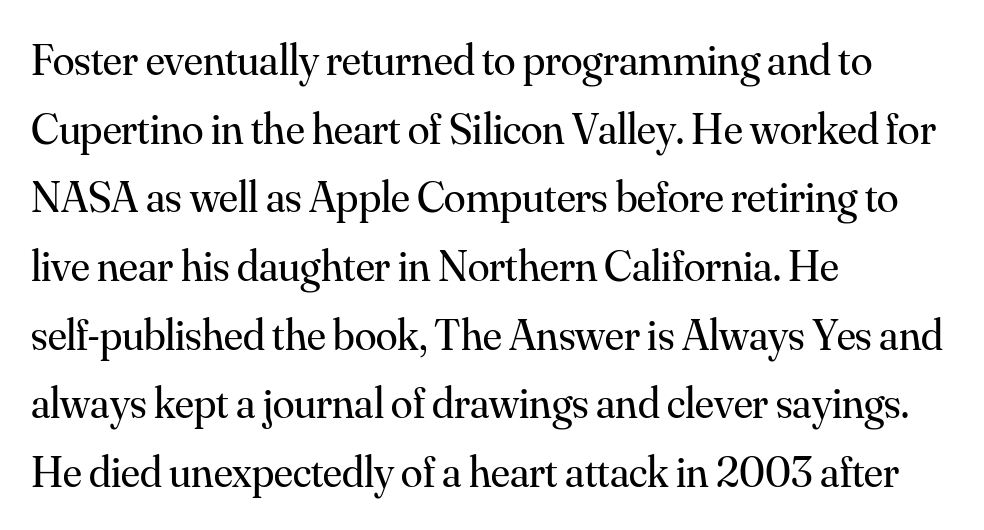
Q: Is the text bold? A: No.
Q: Is the text italic (slanted)? A: No, it is upright.
Q: Is the typeface a serif or a sans-serif typeface? A: Serif.
Q: Is the text underlined? A: No.
Q: How is the paragraph aligned? A: Left-aligned.
Q: Is the spacing between letters normal or unusually wide? A: Normal.
Q: Is the spacing between lines tight, normal or loose? A: Normal.
Q: Width (condensed, normal, or wide)? A: Normal.
Q: Stroke contrast? A: Medium.
Q: x-height? A: Small.
Q: Monospaced? A: No.
